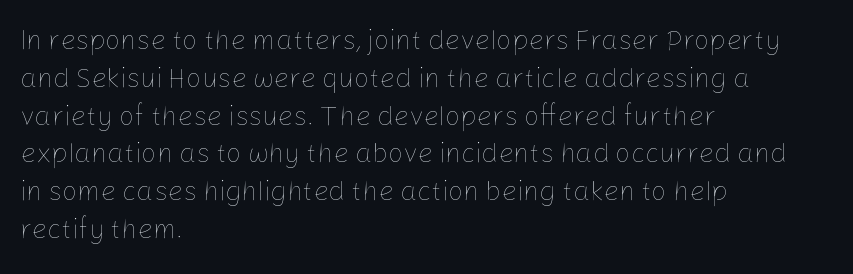
{"italic": "no", "bold": "no", "underline": "no", "align": "left", "line_spacing": "normal", "line_spacing_ratio": 1.4, "letter_spacing": "normal", "letter_spacing_em": 0.0, "glyph_px": 27}
